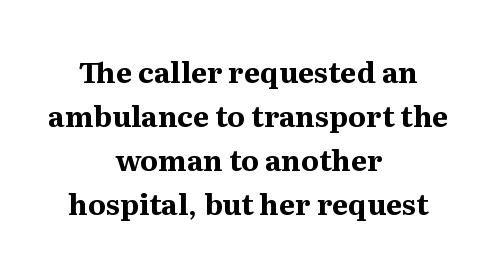
The image shows 29 px bold serif type, upright; set centered, normal line spacing (1.52x), normal letter spacing, not underlined; medium stroke contrast and a medium x-height.
